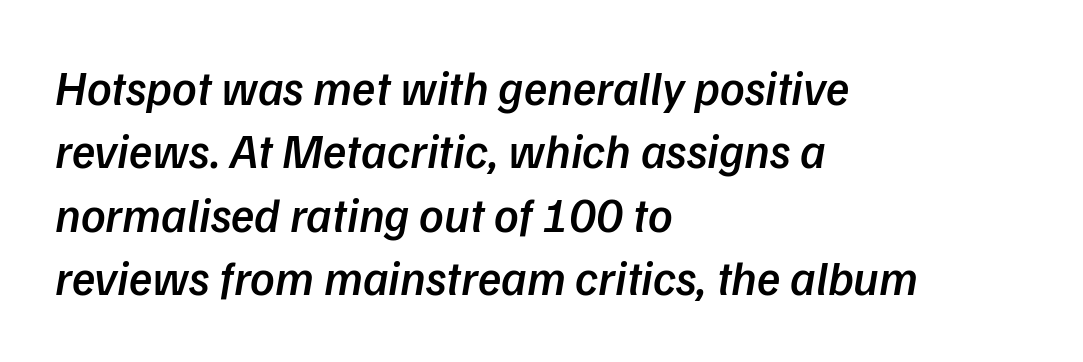
Q: Is the text bold? A: Semi-bold.
Q: Is the text italic (slanted)? A: Yes, it leans right by about 9 degrees.
Q: Is the text underlined? A: No.
Q: How is the paragraph aligned? A: Left-aligned.
Q: Is the spacing between letters normal or unusually wide? A: Normal.
Q: Is the spacing between lines tight, normal or loose? A: Normal.
Q: Width (condensed, normal, or wide)? A: Normal.
Q: Stroke contrast? A: Low.
Q: x-height? A: Medium.
Q: Monospaced? A: No.
